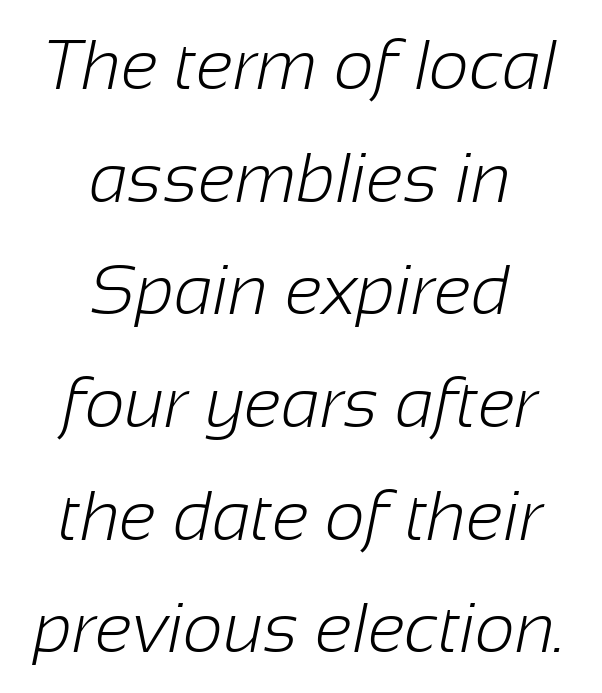
{"serif": "no", "bold": "no", "weight": "light", "width": "normal", "stroke_contrast": "low", "x_height": "medium", "monospaced": "no", "underline": "no", "align": "center", "line_spacing": "normal", "line_spacing_ratio": 1.61, "letter_spacing": "normal", "letter_spacing_em": 0.0, "glyph_px": 70}
